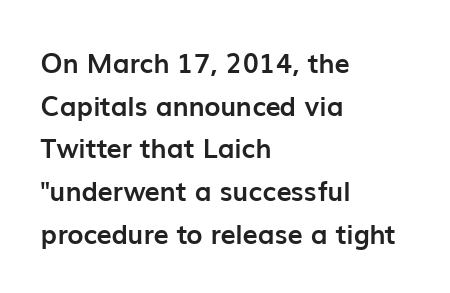
{"italic": "no", "bold": "yes", "underline": "no", "align": "left", "line_spacing": "normal", "line_spacing_ratio": 1.58, "letter_spacing": "normal", "letter_spacing_em": 0.0, "glyph_px": 27}
